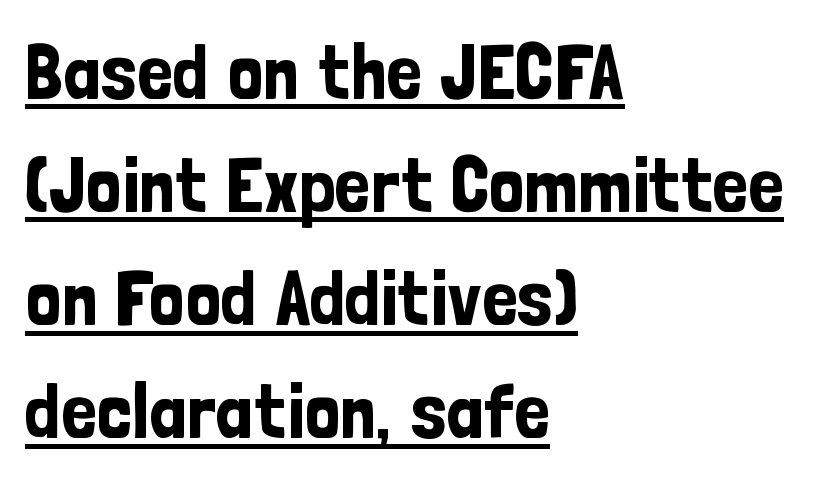
The image shows 78 px condensed sans-serif type, upright; set left-aligned, normal line spacing (1.45x), normal letter spacing, underlined; low stroke contrast and a medium x-height.
